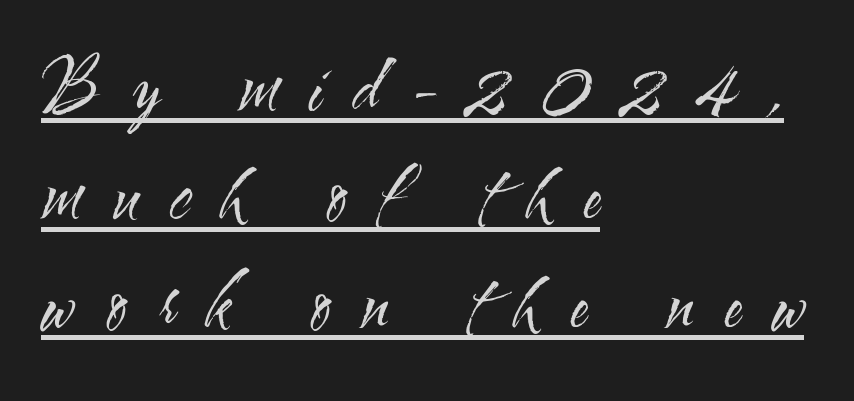
{"serif": "no", "bold": "no", "weight": "regular", "width": "condensed", "stroke_contrast": "medium", "x_height": "small", "monospaced": "no", "underline": "yes", "align": "left", "line_spacing": "normal", "line_spacing_ratio": 1.55, "letter_spacing": "wide", "letter_spacing_em": 0.45, "glyph_px": 70}
